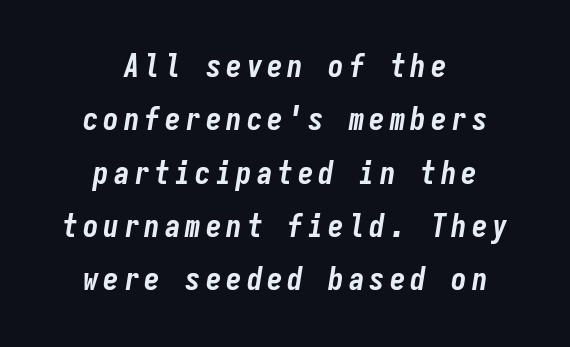
{"italic": "yes", "lean": "right", "slant_degrees": 9, "bold": "yes", "weight": "bold", "width": "condensed", "stroke_contrast": "low", "x_height": "medium", "monospaced": "yes", "underline": "no", "align": "center", "line_spacing_ratio": 1.72, "glyph_px": 31}
